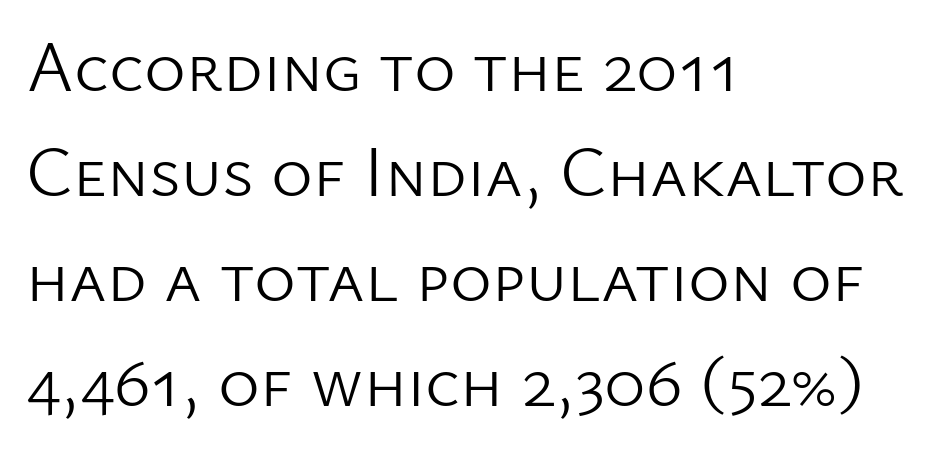
Vertical spacing — default. If you drew a line through each stem, it would be perfectly vertical. The face used here is rendered with its standard letterfit. The letters look calm and open, with moderate or lighter stems. Does the copy run flush right? No — it runs flush left.
